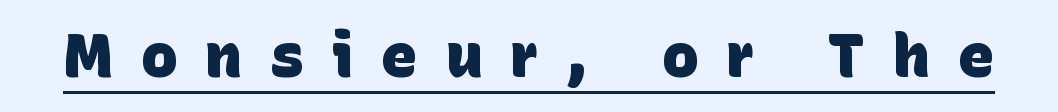
Q: Is the text bold? A: Yes.
Q: Is the typeface a serif or a sans-serif typeface? A: Sans-serif.
Q: Is the text underlined? A: Yes.
Q: Is the spacing between letters normal or unusually wide? A: Unusually wide.
Q: Width (condensed, normal, or wide)? A: Normal.
Q: Stroke contrast? A: Low.
Q: x-height? A: Large.
Q: Monospaced? A: No.
